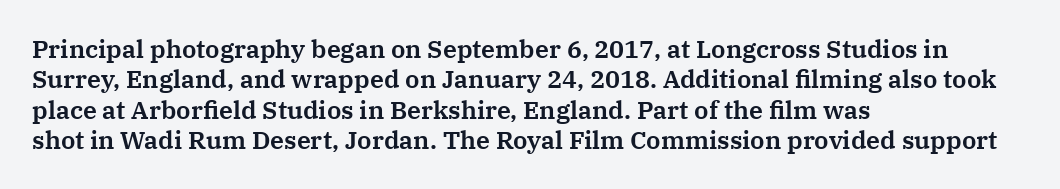
The image shows 25 px text type, upright; set left-aligned, line spacing 1.22x, normal letter spacing, not underlined.
